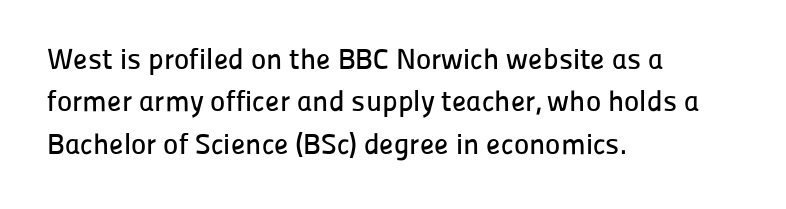
Q: Is the text italic (slanted)? A: No, it is upright.
Q: Is the typeface a serif or a sans-serif typeface? A: Sans-serif.
Q: Is the text underlined? A: No.
Q: How is the paragraph aligned? A: Left-aligned.
Q: Is the spacing between letters normal or unusually wide? A: Normal.
Q: Is the spacing between lines tight, normal or loose? A: Normal.
Q: Width (condensed, normal, or wide)? A: Normal.
Q: Stroke contrast? A: Low.
Q: x-height? A: Medium.
Q: Monospaced? A: No.
